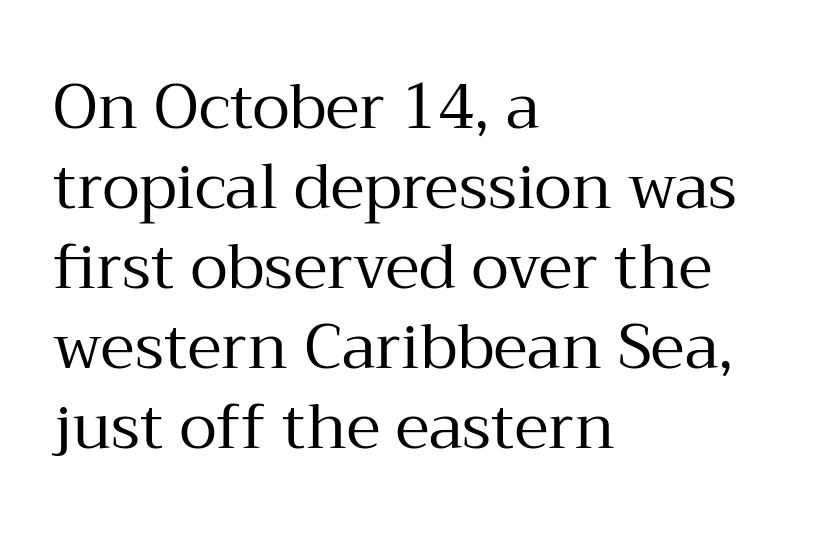
The letters advance in unequal steps, a hallmark of proportional type. Each letter's strokes conclude with small projecting serifs. Interline gaps are of average width in this sample. Plain, unruled lines of type. The type is set solid horizontally, with unmodified tracking.
